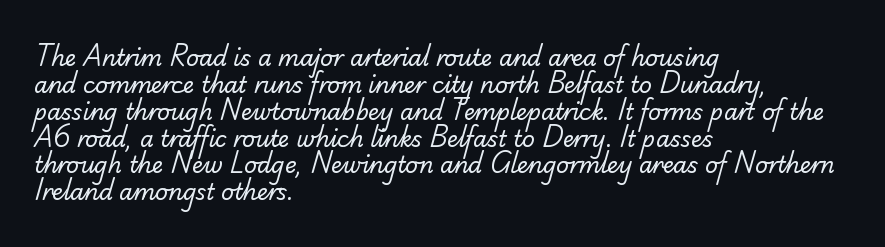
The image shows 22 px text type; set left-aligned, line spacing 1.22x, normal letter spacing, not underlined.
